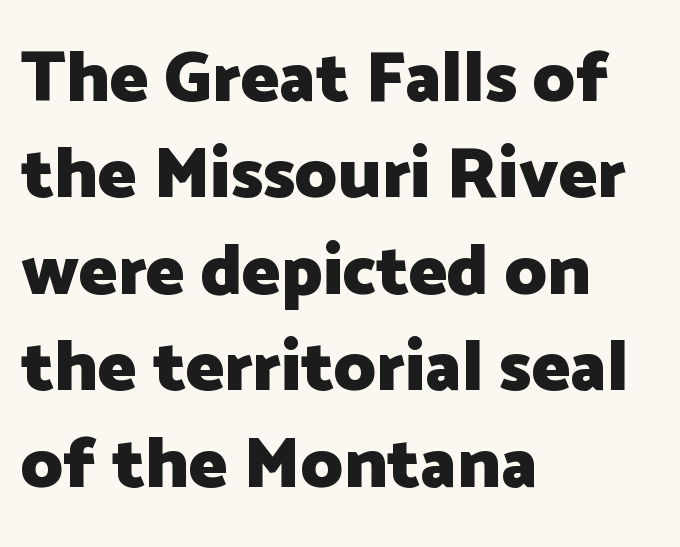
Regarding leading, the lines here are spaced in the standard way. Decoration check: the copy has no underline. Look at the stroke-to-counter ratio: heavy, a bold. Default kerning and tracking; the words read as compact shapes. Each letter's strokes conclude bluntly, with no projecting serifs. The lettering holds an erect, upright posture throughout.
